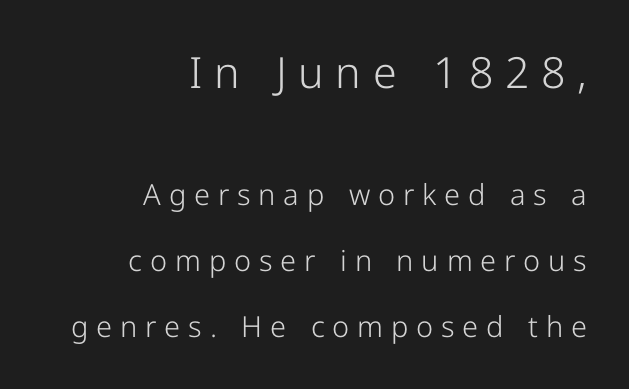
Q: Is the text bold? A: No.
Q: Is the text italic (slanted)? A: No, it is upright.
Q: Is the typeface a serif or a sans-serif typeface? A: Sans-serif.
Q: Is the text underlined? A: No.
Q: How is the paragraph aligned? A: Right-aligned.
Q: Is the spacing between letters normal or unusually wide? A: Unusually wide.
Q: Is the spacing between lines tight, normal or loose? A: Loose.
Q: Which block of text is set in a larger size, the first (top) or the second (bottom)? A: The first (top) one.
Q: Width (condensed, normal, or wide)? A: Normal.
Q: Stroke contrast? A: Low.
Q: x-height? A: Medium.
Q: Monospaced? A: No.
